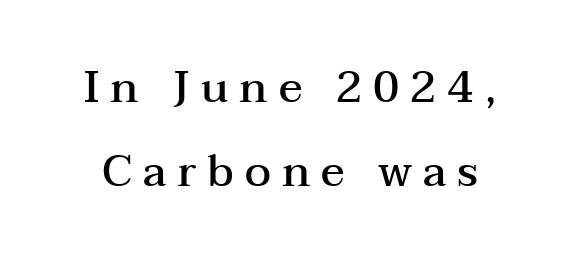
These lines were composed using upright roman letters. The strip under each line holds only bare page. The glyphs in this specimen are seriffed. Firm but not heavy-handed strokes: this text is semibold. Notice the wide empty band between every row — that's loose leading. Proportional: the letters do not fall into vertical columns.
